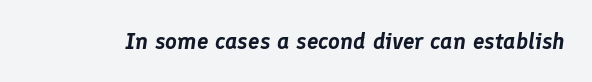
Each word holds together tightly as a unit, with standard inter-letter gaps. Has an underline been added? It has not. The passage shown leans; its letterforms are oblique.
